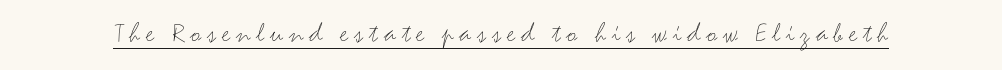
Q: Is the text bold? A: No.
Q: Is the text italic (slanted)? A: Yes.
Q: Is the typeface a serif or a sans-serif typeface? A: Sans-serif.
Q: Is the text underlined? A: Yes.
Q: Is the spacing between letters normal or unusually wide? A: Unusually wide.
Q: Width (condensed, normal, or wide)? A: Wide.
Q: Stroke contrast? A: Medium.
Q: x-height? A: Small.
Q: Monospaced? A: No.
